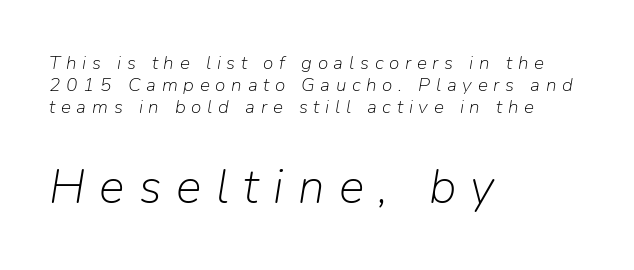
Quick note: underline off. Bigger letters appear in the bottom chunk; the top chunk is reduced. The rendering inserts visible extra space after every character. This is not heavy type; no bold has been used.
